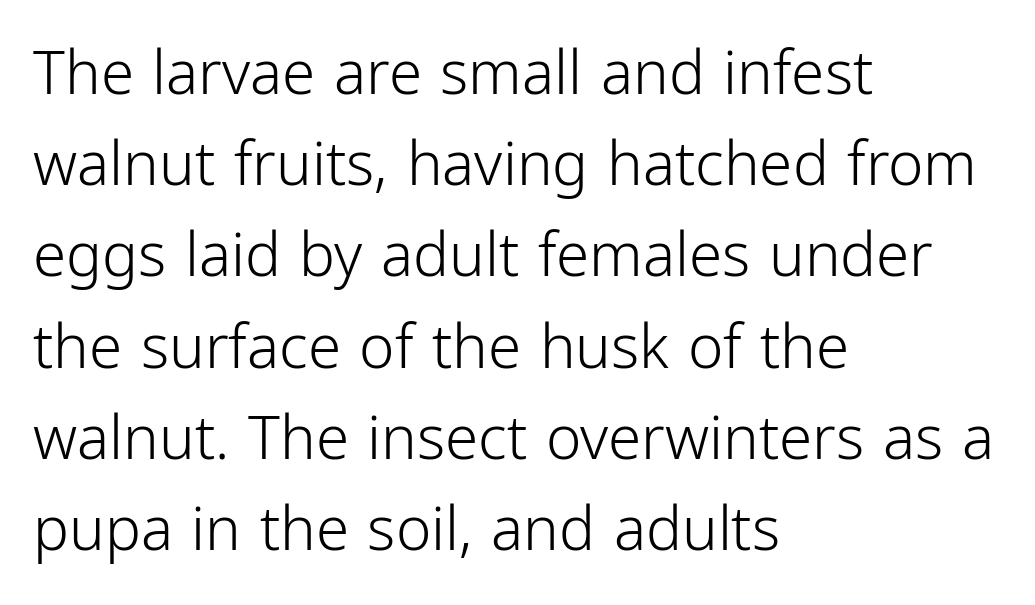
No extra ink here — the face is not bold. A typesetter would call this leading conventional body-copy spacing. Typographically, this falls in the sans-serif category. Only glyphs here, with clear space below each row. The rendering uses natural spacing where letterforms have individual widths.
